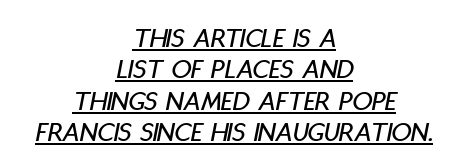
{"italic": "yes", "lean": "right", "slant_degrees": 11, "width": "condensed", "stroke_contrast": "low", "x_height": "large", "monospaced": "no", "underline": "yes", "align": "center", "line_spacing": "tight", "line_spacing_ratio": 1.12, "letter_spacing": "normal", "letter_spacing_em": 0.0, "glyph_px": 28}
